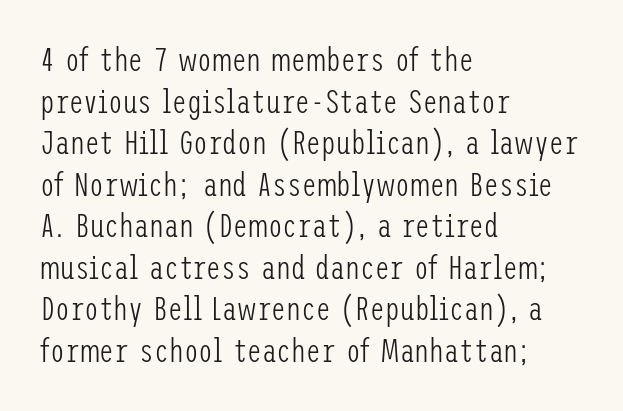
Ascenders rise straight up at ninety degrees. A typesetter would call this leading conventional body-copy spacing. Nothing heavy about these letters — not bold at all. Nobody drew a line under any word here.
